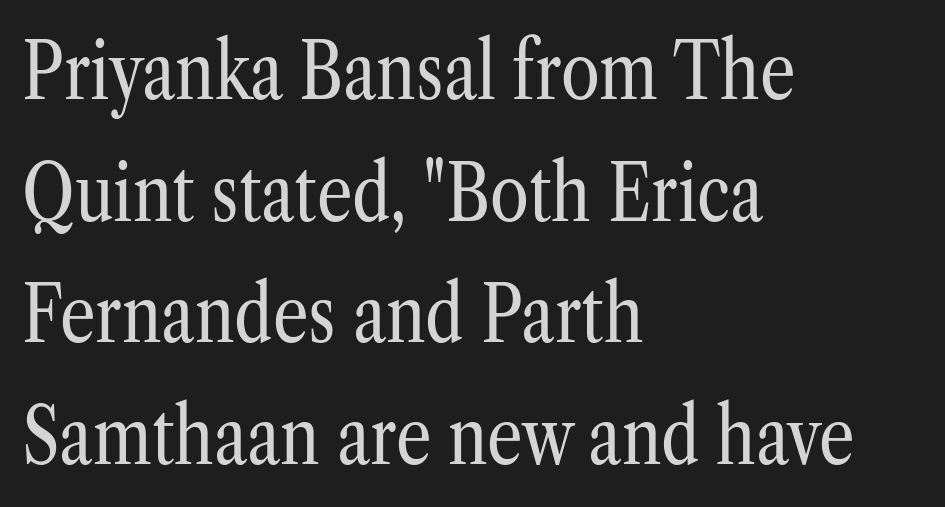
The glyphs are unaccompanied by any horizontal stroke below them. Rows of type keep a routine distance in the vertical direction. Weight: regular or lighter. The rendering anchors every line to the left-hand side.
